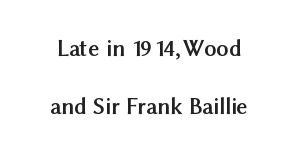
The image shows 24 px bold type, upright; set loose line spacing (2.41x), normal letter spacing, not underlined.
